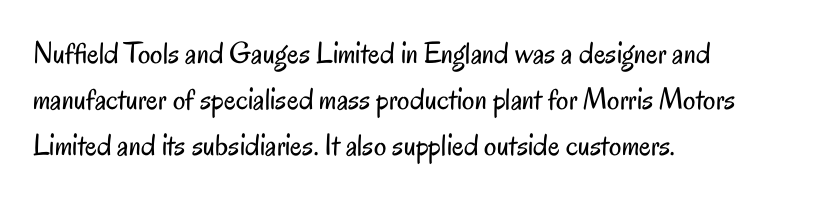
Q: Is the text bold? A: No.
Q: Is the text italic (slanted)? A: No, it is upright.
Q: Is the typeface a serif or a sans-serif typeface? A: Sans-serif.
Q: Is the text underlined? A: No.
Q: How is the paragraph aligned? A: Left-aligned.
Q: Is the spacing between letters normal or unusually wide? A: Normal.
Q: Is the spacing between lines tight, normal or loose? A: Normal.
Q: Width (condensed, normal, or wide)? A: Condensed.
Q: Stroke contrast? A: Low.
Q: x-height? A: Small.
Q: Monospaced? A: No.
